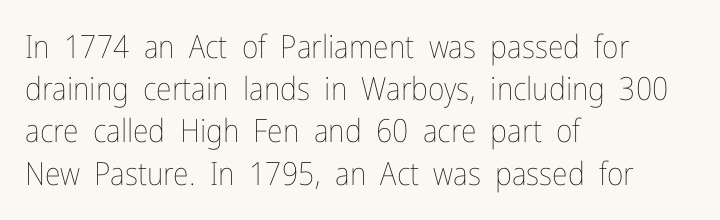
Q: Is the text bold? A: No.
Q: Is the text italic (slanted)? A: No, it is upright.
Q: Is the text underlined? A: No.
Q: How is the paragraph aligned? A: Left-aligned.
Q: Is the spacing between letters normal or unusually wide? A: Normal.
Q: Is the spacing between lines tight, normal or loose? A: Normal.
Q: Width (condensed, normal, or wide)? A: Condensed.
Q: Stroke contrast? A: Low.
Q: x-height? A: Medium.
Q: Monospaced? A: No.
